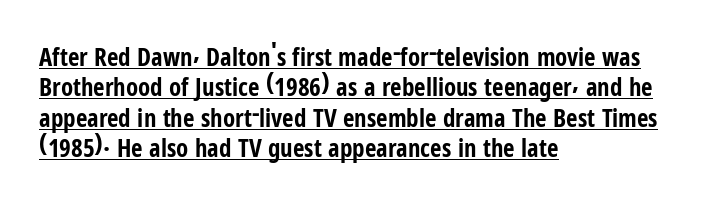
{"italic": "no", "bold": "yes", "underline": "yes", "align": "left", "line_spacing_ratio": 1.22, "letter_spacing": "normal", "letter_spacing_em": 0.0, "glyph_px": 25}
